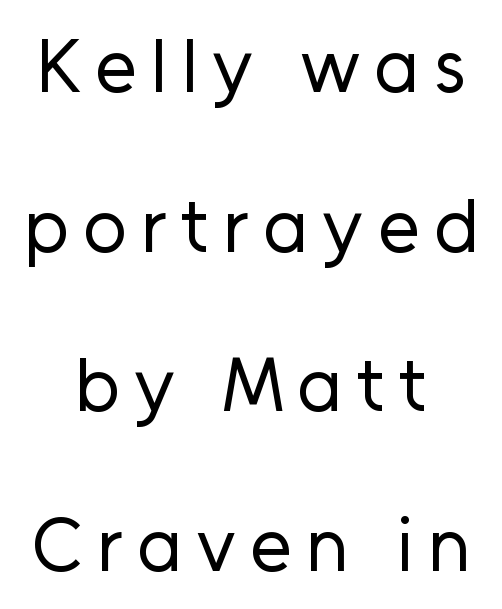
Ascenders rise straight up at ninety degrees. Letters have the restrained weight of plain body copy at most. Both edges are ragged and mirror each other, which tells us the setting is centered. The rendering shows plain stroke endings on the letterforms — a sans-serif design. This block would shrink considerably if given ordinary leading; it's expanded now.
